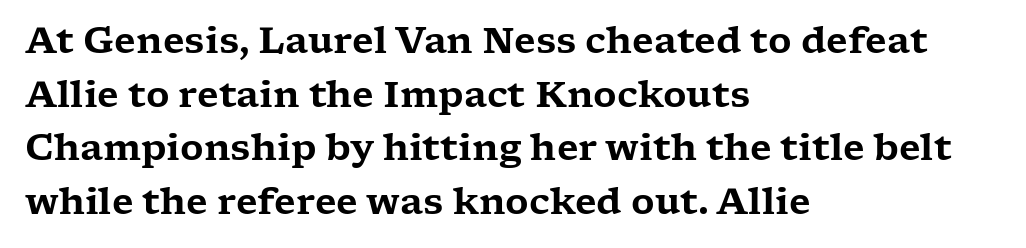
{"serif": "yes", "italic": "no", "width": "wide", "stroke_contrast": "low", "x_height": "medium", "monospaced": "no", "underline": "no", "align": "left", "line_spacing": "normal", "line_spacing_ratio": 1.49, "letter_spacing": "normal", "letter_spacing_em": 0.0, "glyph_px": 36}
